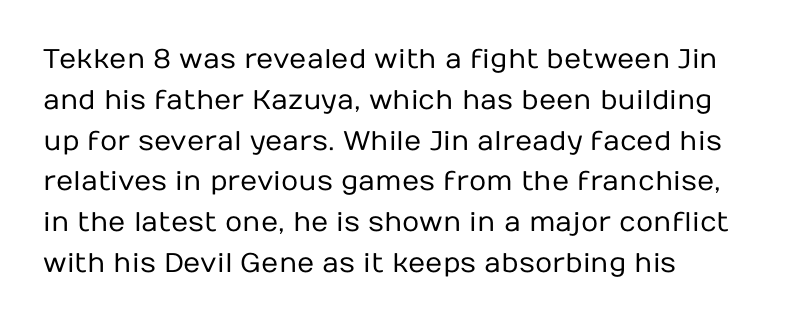
The passage shown stacks its lines at a standard gap. Plain, unruled lines of type. Summary of weight: not heavy and not bold. The rendering keeps characters at their native spacing. Notice how the stems are strictly vertical — no italics here.
